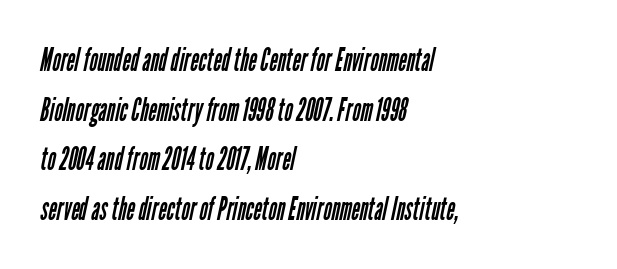
{"serif": "no", "bold": "no", "weight": "regular", "width": "condensed", "stroke_contrast": "low", "x_height": "medium", "monospaced": "no", "underline": "no", "align": "left", "line_spacing": "normal", "line_spacing_ratio": 1.55, "letter_spacing": "normal", "letter_spacing_em": 0.0, "glyph_px": 32}
